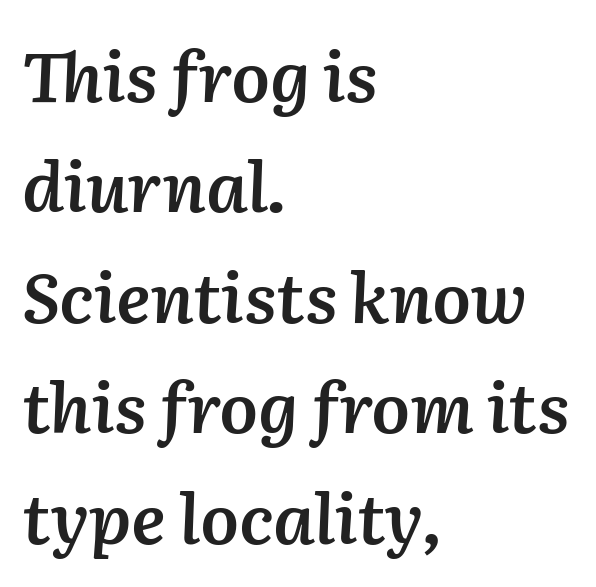
{"italic": "yes", "lean": "right", "slant_degrees": 2, "bold": "semi", "weight": "semibold", "width": "normal", "stroke_contrast": "medium", "x_height": "medium", "monospaced": "no", "underline": "no", "align": "left", "line_spacing": "normal", "line_spacing_ratio": 1.6, "letter_spacing": "normal", "letter_spacing_em": 0.0, "glyph_px": 69}
